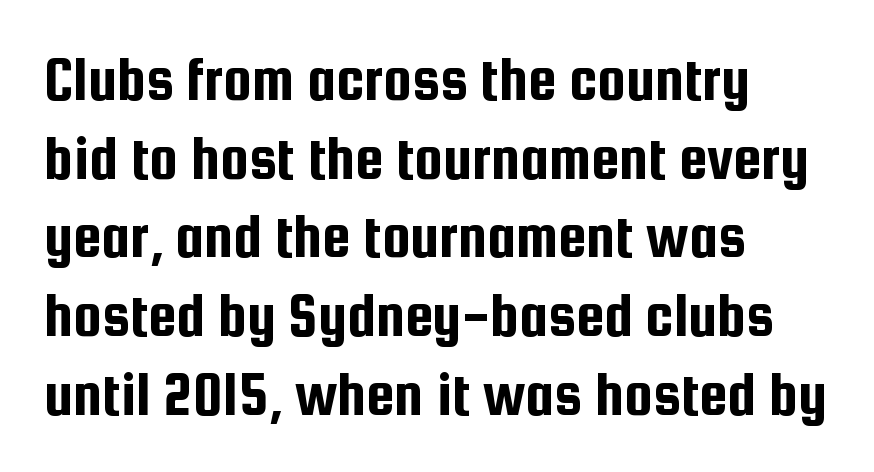
{"serif": "no", "italic": "no", "width": "condensed", "stroke_contrast": "low", "x_height": "medium", "monospaced": "no", "underline": "no", "align": "left", "line_spacing_ratio": 1.23, "letter_spacing": "normal", "letter_spacing_em": 0.0, "glyph_px": 64}
